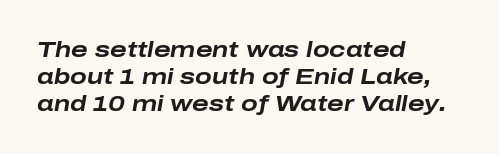
An italicized treatment has been applied to the whole sample. A classic flush-left, rag-right setting is used for this passage. Weight check: bold — yes, fully. Descenders hang freely into open space. The face used here is rendered with its standard letterfit.
